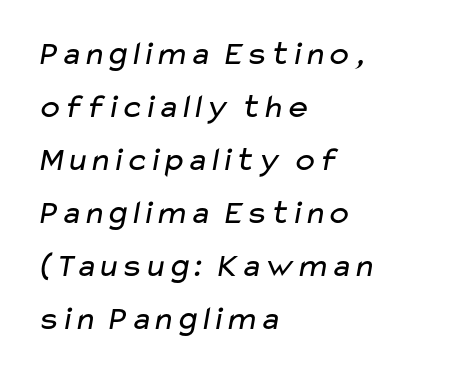
The image shows 34 px regular-weight, wide sans-serif type; set left-aligned, normal line spacing (1.56x), normal letter spacing, not underlined; low stroke contrast and a medium x-height.
